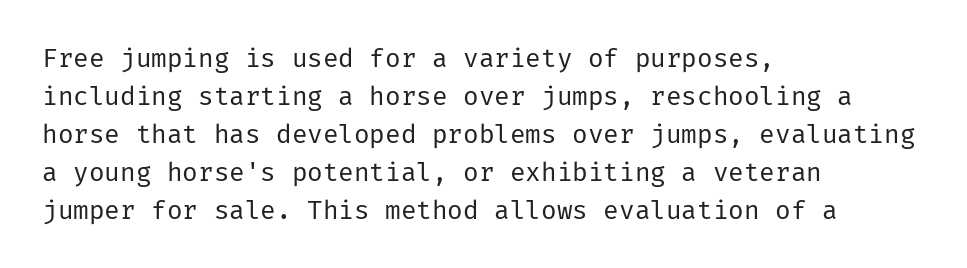
The image shows 26 px text type, upright; set left-aligned, normal line spacing (1.46x), normal letter spacing, not underlined.
